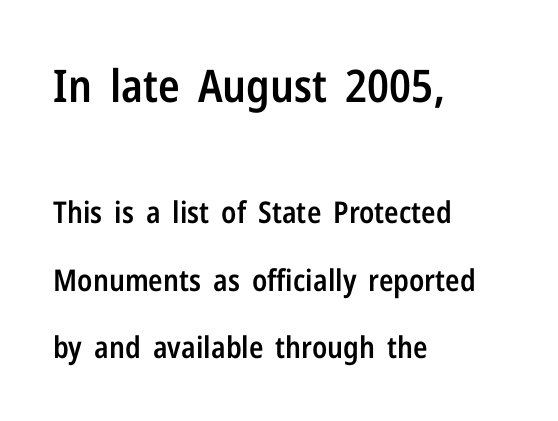
{"serif": "no", "italic": "no", "bold": "semi", "weight": "semibold", "width": "condensed", "stroke_contrast": "low", "x_height": "medium", "monospaced": "no", "underline": "no", "align": "left", "line_spacing": "loose", "line_spacing_ratio": 2.25, "letter_spacing": "normal", "letter_spacing_em": 0.0, "larger_block": "first", "size_ratio": 1.5, "glyph_px": 45}
